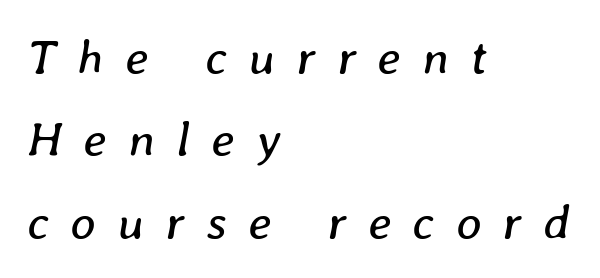
The image shows 49 px regular-weight type, italic (leaning right); set left-aligned, normal line spacing (1.68x), unusually wide letter spacing (+0.44 em), not underlined; low stroke contrast and a medium x-height.
